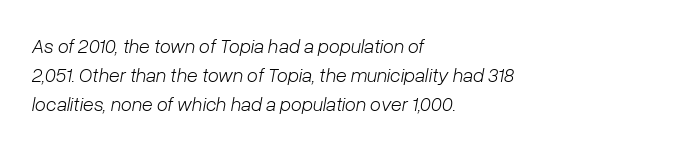
Plain, unruled lines of type. A quiet, ordinary-to-light weight characterises the typeface. In terms of posture, this sample is oblique. The designer left line spacing at the default. The face used here is rendered with its standard letterfit.
